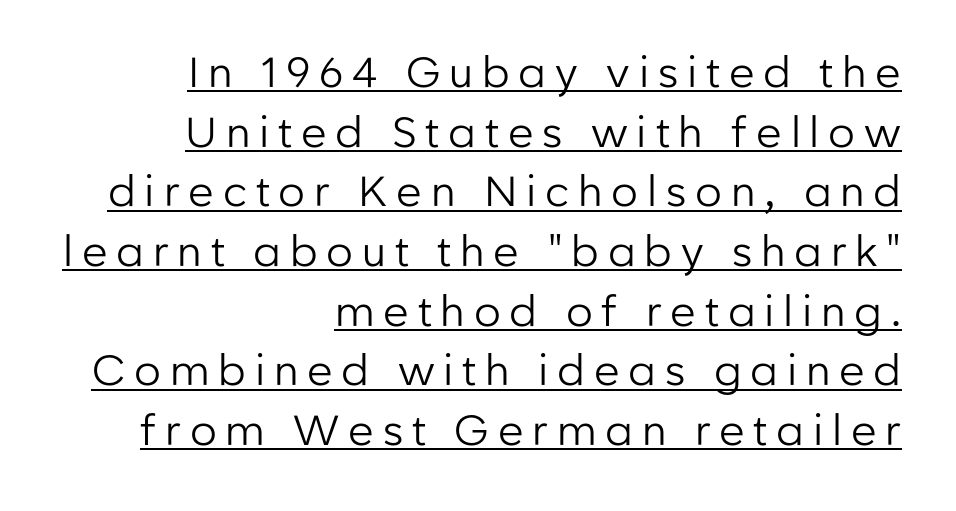
The image shows 42 px regular-weight sans-serif type, upright; set right-aligned, normal line spacing (1.42x), unusually wide letter spacing (+0.21 em), underlined; low stroke contrast and a medium x-height.
